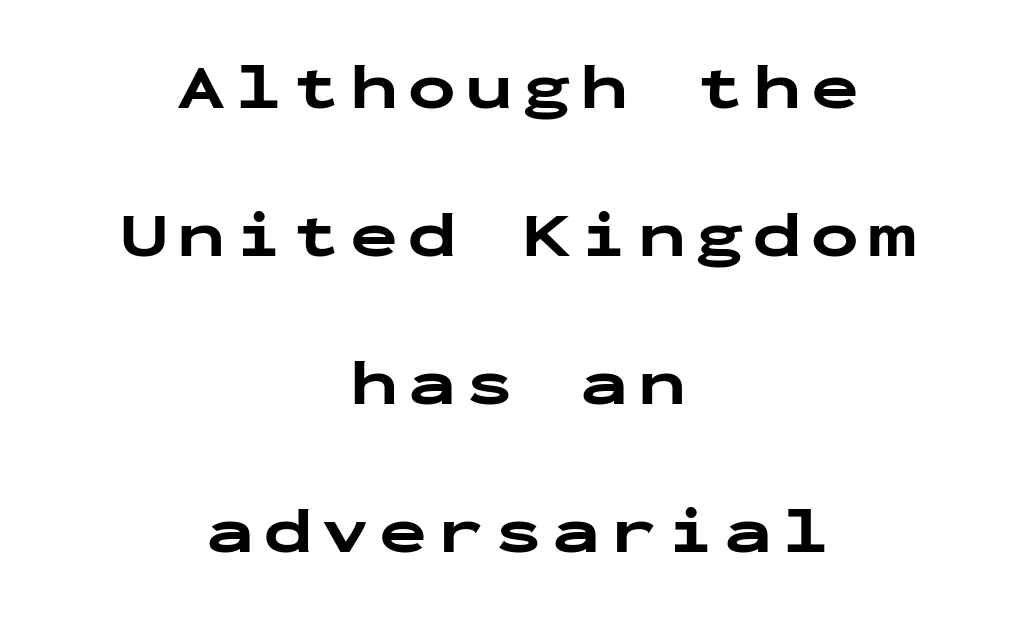
The image shows 64 px bold, wide sans-serif type, upright, monospaced; set centered, loose line spacing (2.31x), not underlined; low stroke contrast and a medium x-height.
